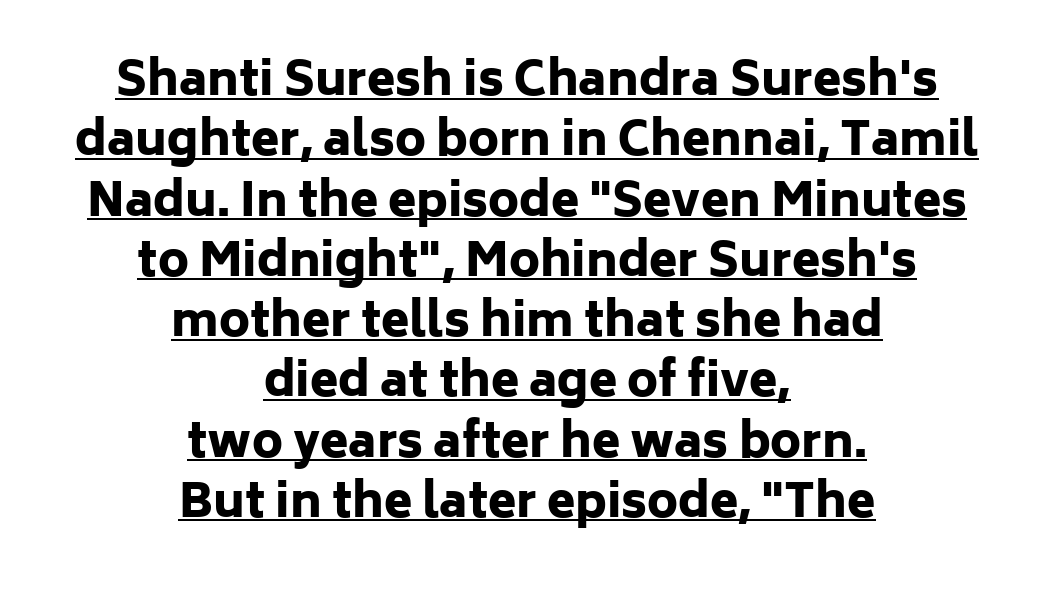
The image shows 46 px heavy sans-serif type, upright; set centered, normal line spacing (1.31x), normal letter spacing, underlined; low stroke contrast and a medium x-height.
